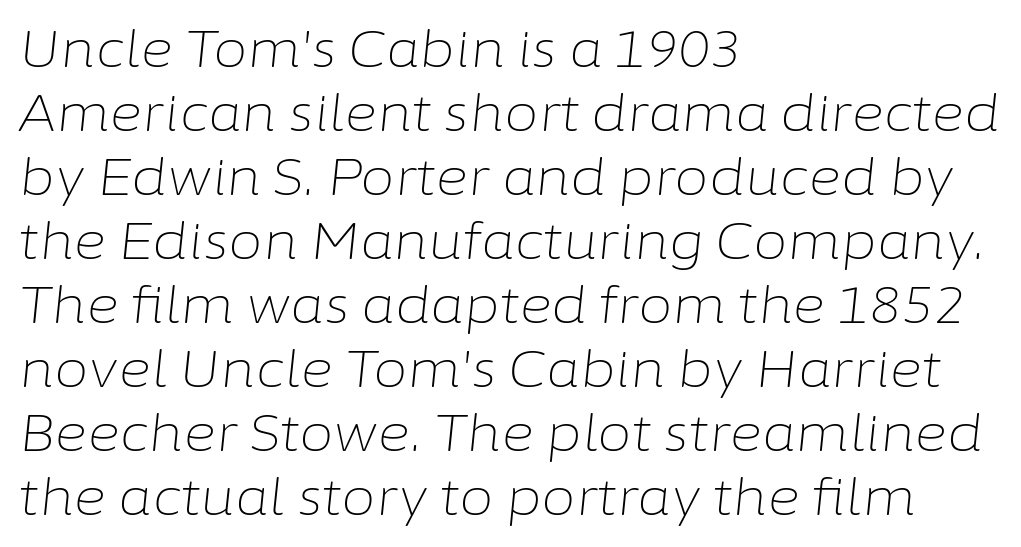
The image shows 50 px light type, italic (leaning right); set left-aligned, normal line spacing (1.28x), normal letter spacing, not underlined; low stroke contrast and a medium x-height.
